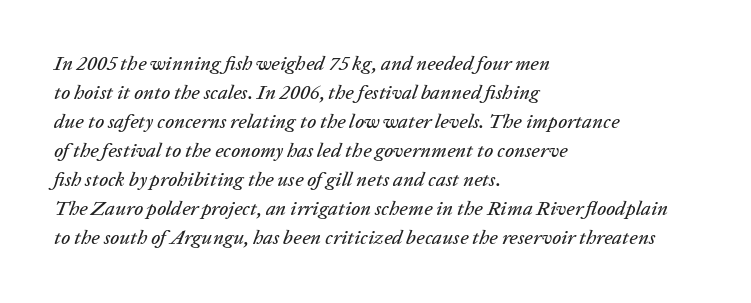
{"italic": "yes", "lean": "right", "slant_degrees": 20, "underline": "no", "align": "left", "line_spacing": "normal", "line_spacing_ratio": 1.45, "letter_spacing": "normal", "letter_spacing_em": 0.0, "glyph_px": 20}
